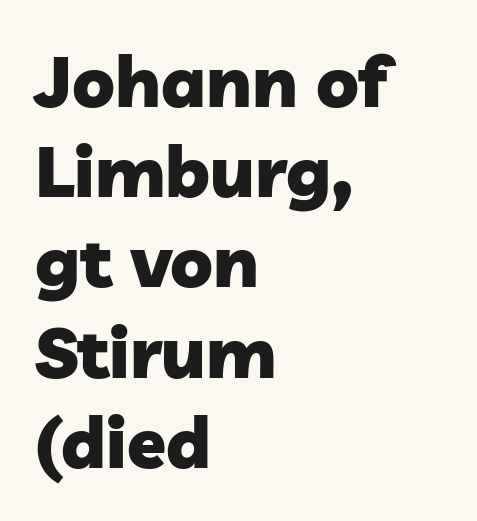
The image shows 71 px heavy sans-serif type; set left-aligned, normal line spacing (1.27x), normal letter spacing, not underlined; low stroke contrast and a medium x-height.
